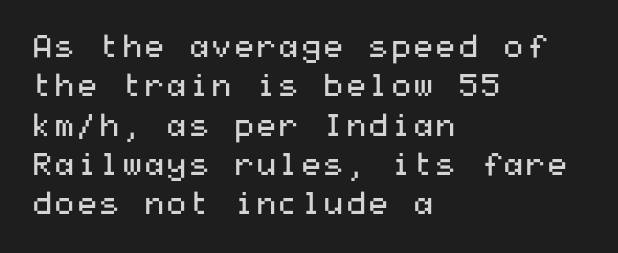
The image shows 32 px regular-weight, wide sans-serif type, upright; set left-aligned, line spacing 1.23x, normal letter spacing, not underlined; medium stroke contrast and a medium x-height.
